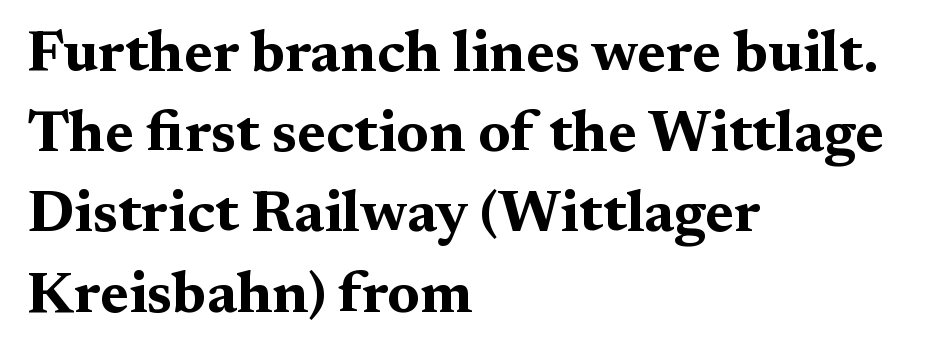
{"serif": "yes", "italic": "no", "bold": "yes", "weight": "bold", "width": "wide", "stroke_contrast": "medium", "x_height": "medium", "monospaced": "no", "underline": "no", "align": "left", "line_spacing": "normal", "line_spacing_ratio": 1.36, "letter_spacing": "normal", "letter_spacing_em": 0.0, "glyph_px": 59}
